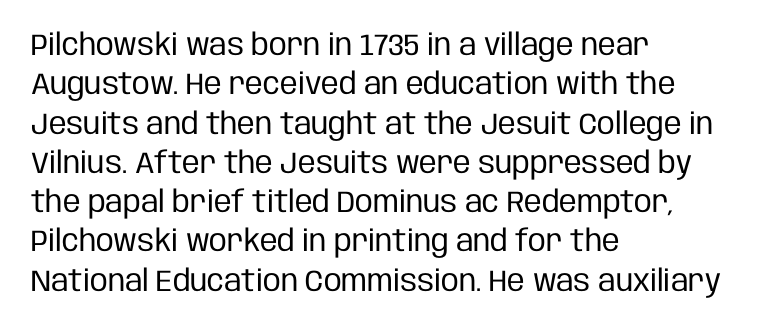
{"serif": "no", "italic": "no", "bold": "no", "weight": "regular", "width": "condensed", "stroke_contrast": "low", "x_height": "large", "monospaced": "no", "underline": "no", "align": "left", "line_spacing": "normal", "line_spacing_ratio": 1.31, "letter_spacing": "normal", "letter_spacing_em": 0.0, "glyph_px": 30}
